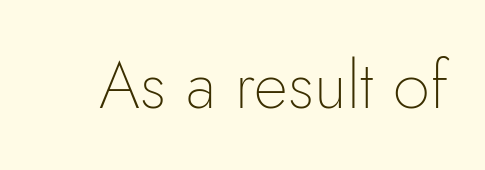
The image shows 66 px thin sans-serif type, upright; set normal letter spacing, not underlined; low stroke contrast and a small x-height.
